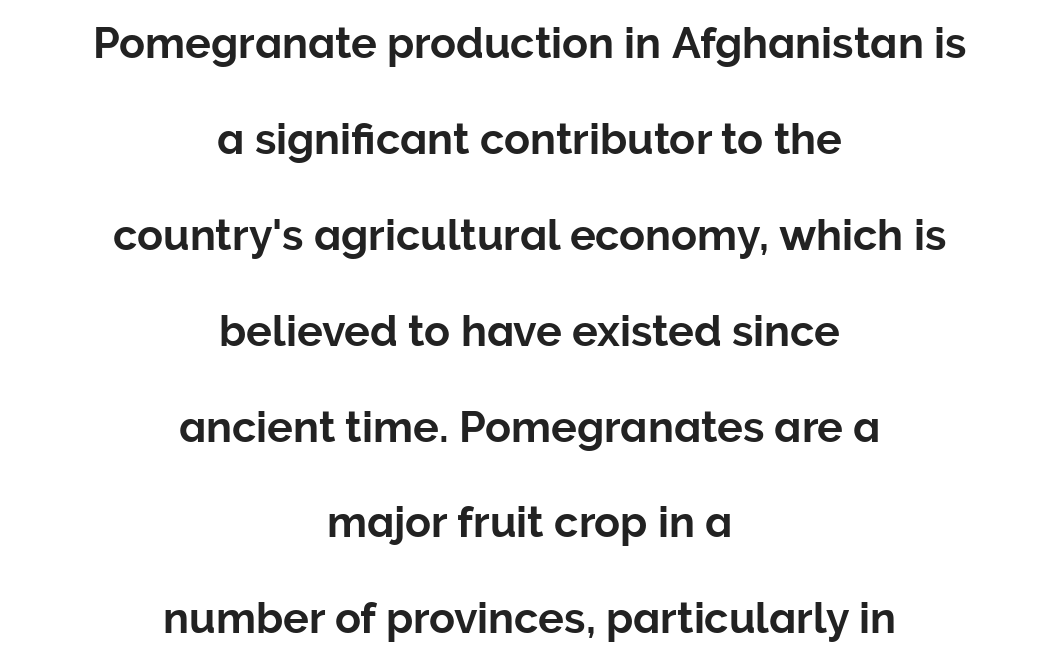
{"serif": "no", "italic": "no", "width": "normal", "stroke_contrast": "low", "x_height": "medium", "monospaced": "no", "underline": "no", "align": "center", "line_spacing": "loose", "line_spacing_ratio": 2.23, "letter_spacing": "normal", "letter_spacing_em": 0.0, "glyph_px": 43}
